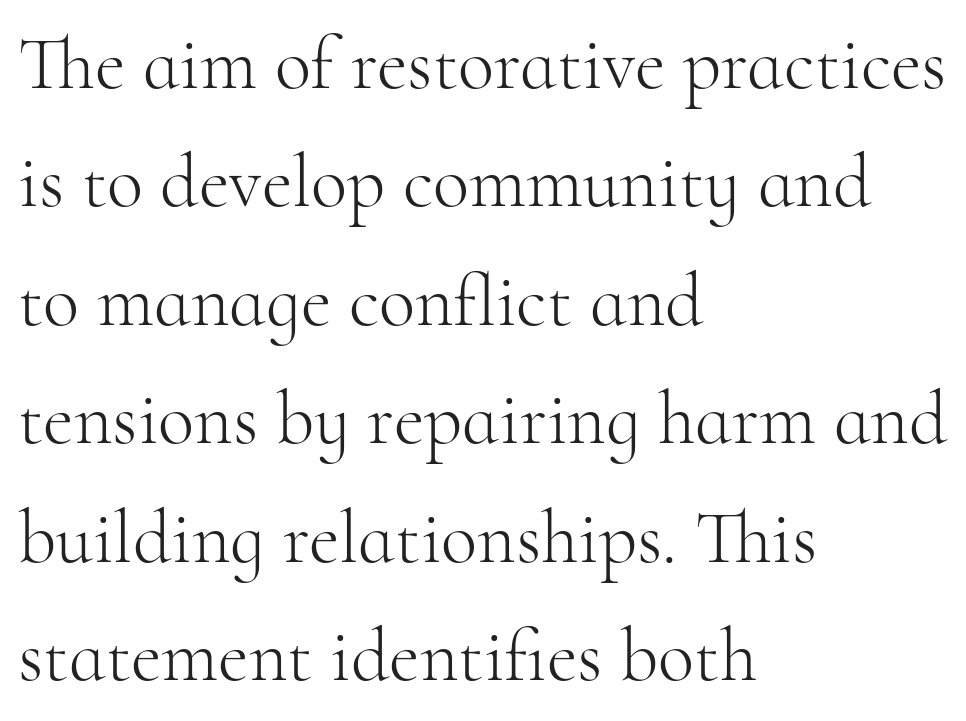
Bold? No — there's no thickening of the strokes. The face used here is rendered with its standard letterfit. Notice how descenders clear the ascenders below comfortably — that's standard leading. Font category for this specimen: serif. A typesetter would call this proportional, since set widths differ per character. The typography opts for an upright posture over an oblique one.
